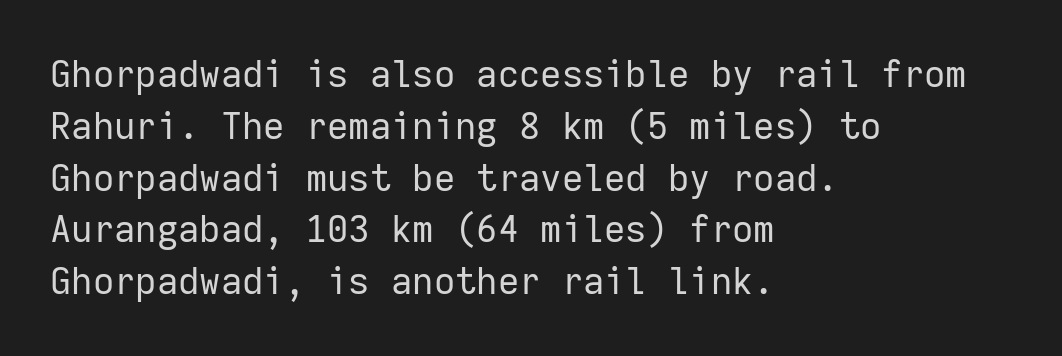
These lines are rendered in a fixed-pitch font. This rendering leaves character spacing at its baseline value. Interline gaps are of average width in this sample. The weight tops out at a normal text grade. To sum up the face: it is a sans, with no serifs.
